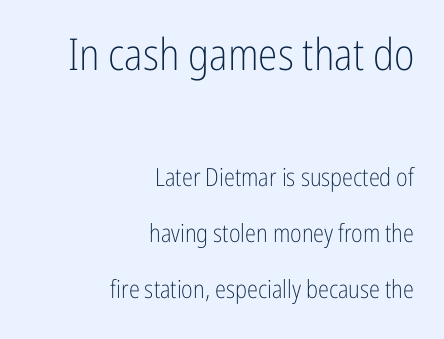
Line spacing here is loose. The text block is weighted toward the right margin, trailing off unevenly leftward. Between these two stacked blocks, the higher one wins on size. Between one letter and the next there's only the usual sliver of space. This rendering employs a face without finishing strokes, i.e., a sans-serif.
